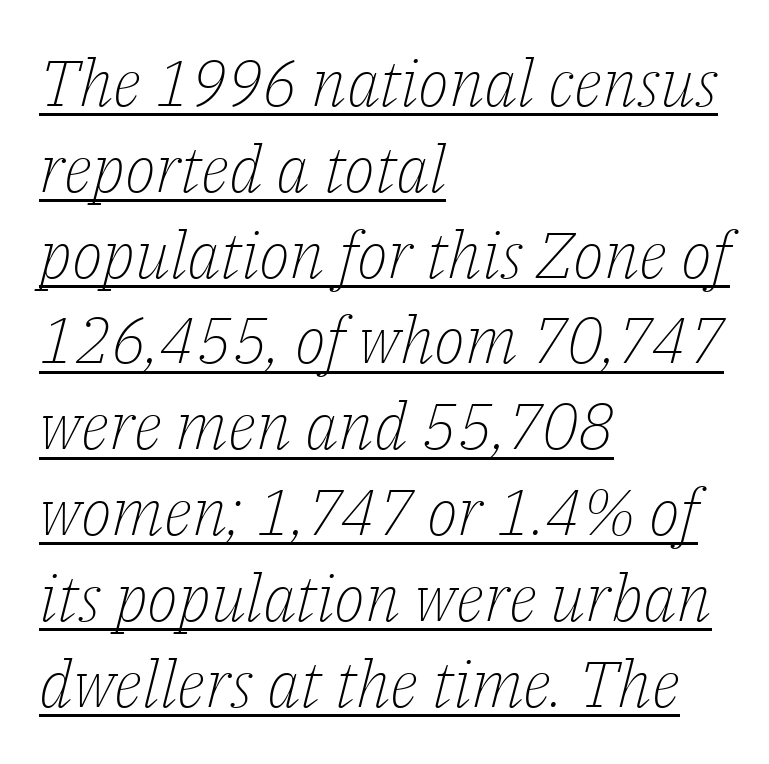
{"serif": "yes", "italic": "yes", "lean": "right", "slant_degrees": 14, "bold": "no", "weight": "light", "width": "normal", "stroke_contrast": "low", "x_height": "medium", "monospaced": "no", "underline": "yes", "align": "left", "line_spacing": "normal", "line_spacing_ratio": 1.32, "letter_spacing": "normal", "letter_spacing_em": 0.0, "glyph_px": 65}
